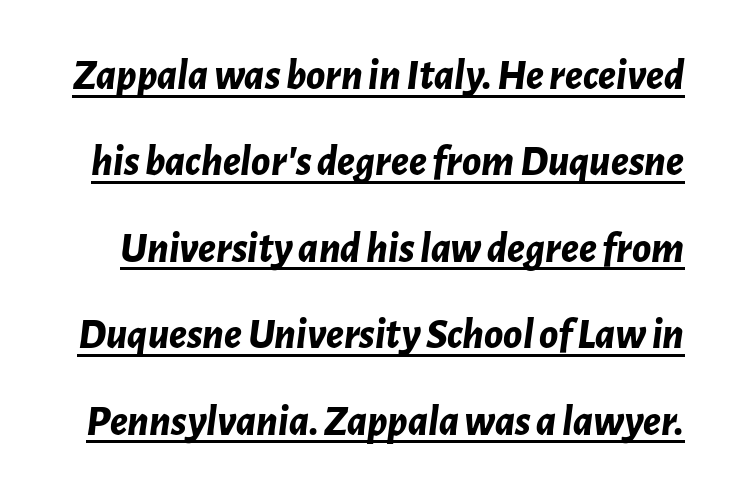
{"italic": "yes", "lean": "right", "slant_degrees": 7, "bold": "yes", "weight": "bold", "width": "normal", "stroke_contrast": "low", "x_height": "medium", "monospaced": "no", "underline": "yes", "line_spacing": "loose", "line_spacing_ratio": 2.01, "letter_spacing": "normal", "letter_spacing_em": 0.0, "glyph_px": 43}
